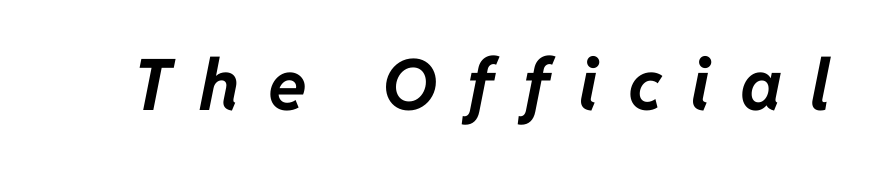
The image shows 71 px bold type, italic (leaning right); set unusually wide letter spacing (+0.4 em), not underlined; low stroke contrast and a medium x-height.
